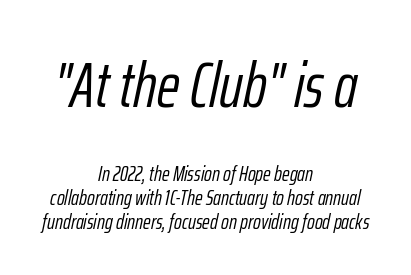
Q: Is the text bold? A: No.
Q: Is the text italic (slanted)? A: Yes, it leans right by about 12 degrees.
Q: Is the text underlined? A: No.
Q: How is the paragraph aligned? A: Centered.
Q: Is the spacing between letters normal or unusually wide? A: Normal.
Q: Is the spacing between lines tight, normal or loose? A: Tight.
Q: Which block of text is set in a larger size, the first (top) or the second (bottom)? A: The first (top) one.
Q: Width (condensed, normal, or wide)? A: Condensed.
Q: Stroke contrast? A: Low.
Q: x-height? A: Medium.
Q: Monospaced? A: No.
